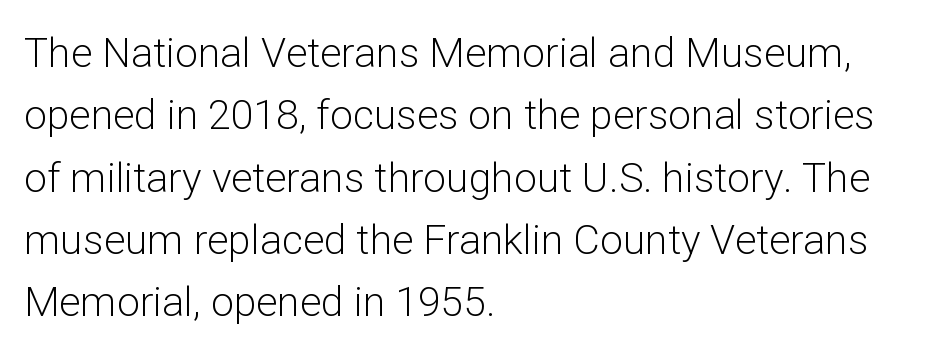
Q: Is the text bold? A: No.
Q: Is the text italic (slanted)? A: No, it is upright.
Q: Is the typeface a serif or a sans-serif typeface? A: Sans-serif.
Q: Is the text underlined? A: No.
Q: How is the paragraph aligned? A: Left-aligned.
Q: Is the spacing between letters normal or unusually wide? A: Normal.
Q: Is the spacing between lines tight, normal or loose? A: Normal.
Q: Width (condensed, normal, or wide)? A: Normal.
Q: Stroke contrast? A: Low.
Q: x-height? A: Medium.
Q: Monospaced? A: No.
